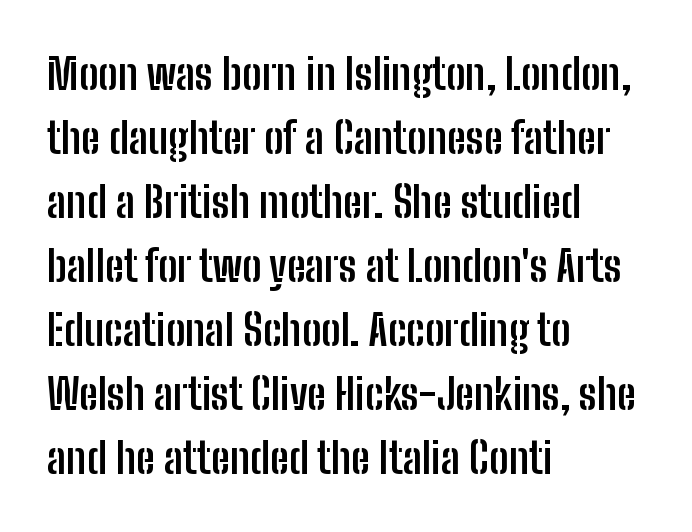
The image shows 43 px semibold, condensed sans-serif type, upright; set left-aligned, normal line spacing (1.49x), normal letter spacing, not underlined; low stroke contrast and a medium x-height.
